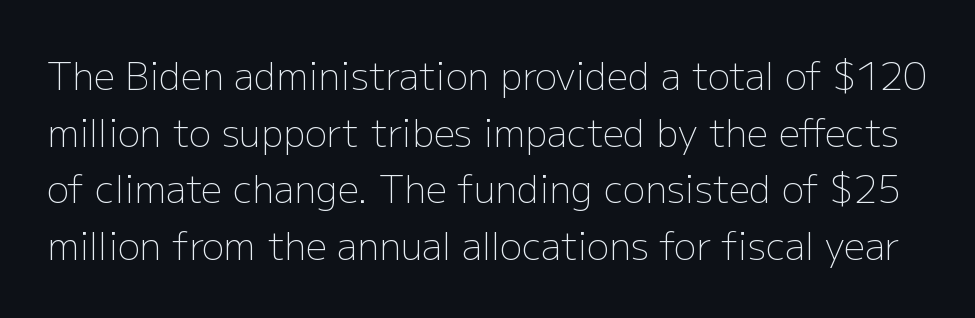
Regarding leading, the lines here are spaced in the standard way. Descender tails drop into unmarked territory. In terms of letterspacing, this is plain default setting. Here the designer chose a conventional face with non-uniform glyph widths. If you drew a line through each stem, it would be perfectly vertical. Stems and bowls with no extra thickness — not bold.
